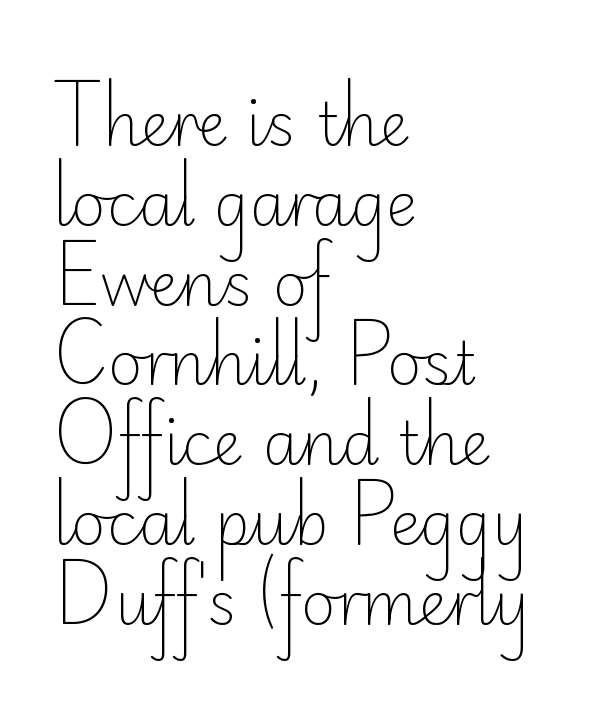
Left-aligned paragraph, ragged on the right. Style check: upright. No extra tracking has been applied to these lines. Looks like regular typesetting: each glyph gets only the width it needs. The font sits on the lighter half of the weight spectrum, regular included. Vertically, the passage feels balanced, rows spaced as you'd expect.
